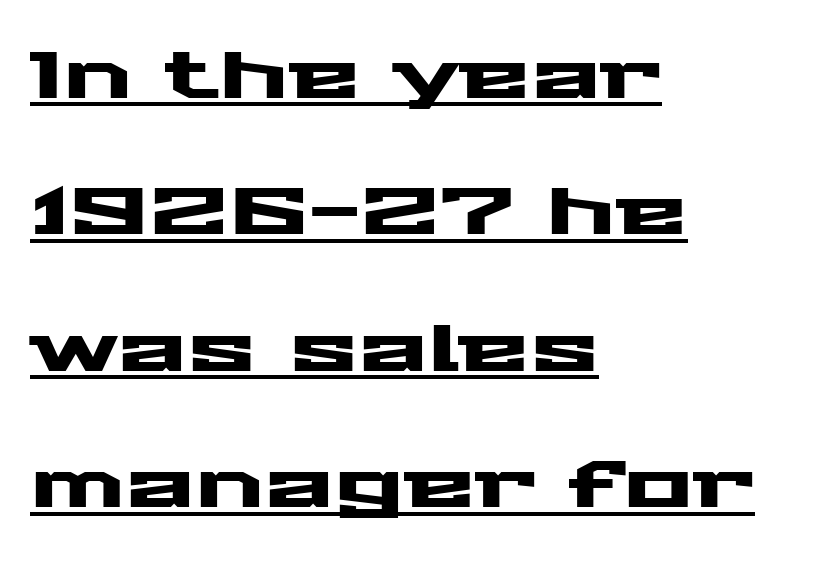
{"serif": "no", "italic": "no", "width": "wide", "stroke_contrast": "medium", "x_height": "medium", "monospaced": "no", "underline": "yes", "align": "left", "line_spacing": "loose", "line_spacing_ratio": 2.1, "letter_spacing": "normal", "letter_spacing_em": 0.0, "glyph_px": 65}
